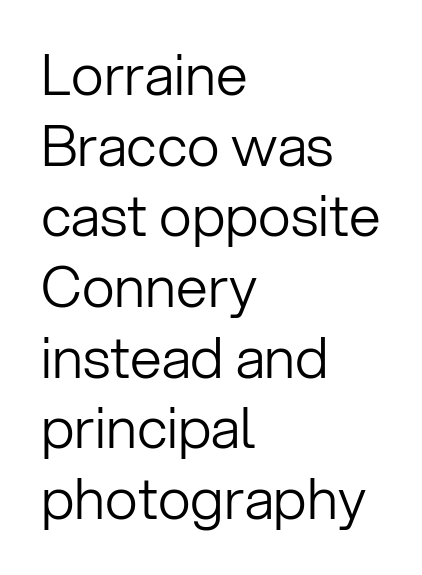
The letters stand upright; this is a roman face. The gap between lines stays unmarked. The letters carry no serifs — their stems end cleanly without finishing strokes. Typeset ragged right — the left edge is the straight one.
